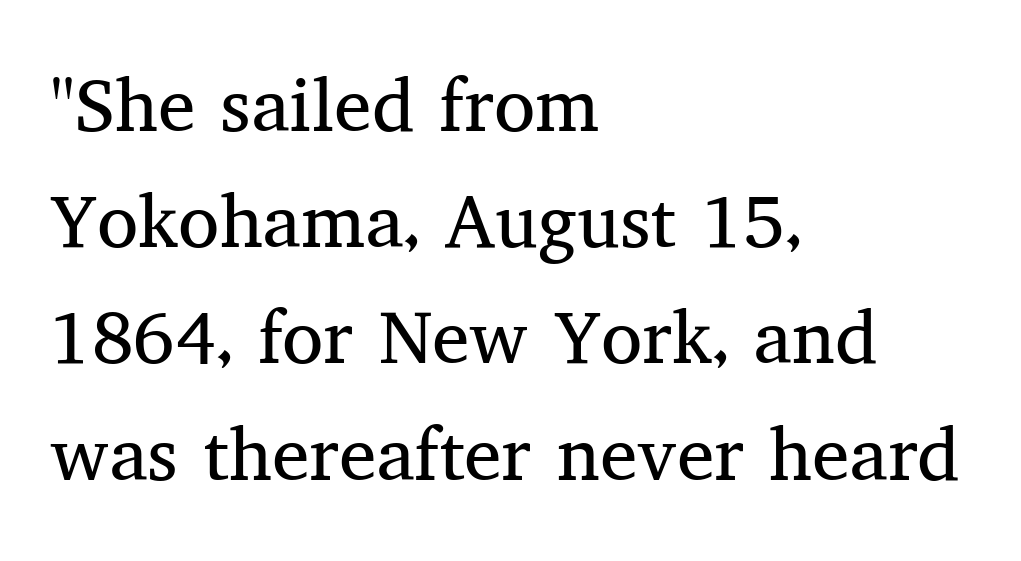
{"serif": "yes", "italic": "no", "bold": "no", "weight": "regular", "width": "normal", "stroke_contrast": "medium", "x_height": "medium", "monospaced": "no", "underline": "no", "align": "left", "line_spacing": "normal", "line_spacing_ratio": 1.55, "letter_spacing": "normal", "letter_spacing_em": 0.0, "glyph_px": 75}
